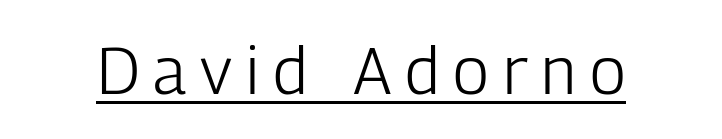
The image shows 66 px light, condensed sans-serif type, upright; set unusually wide letter spacing (+0.21 em), underlined; low stroke contrast and a medium x-height.
